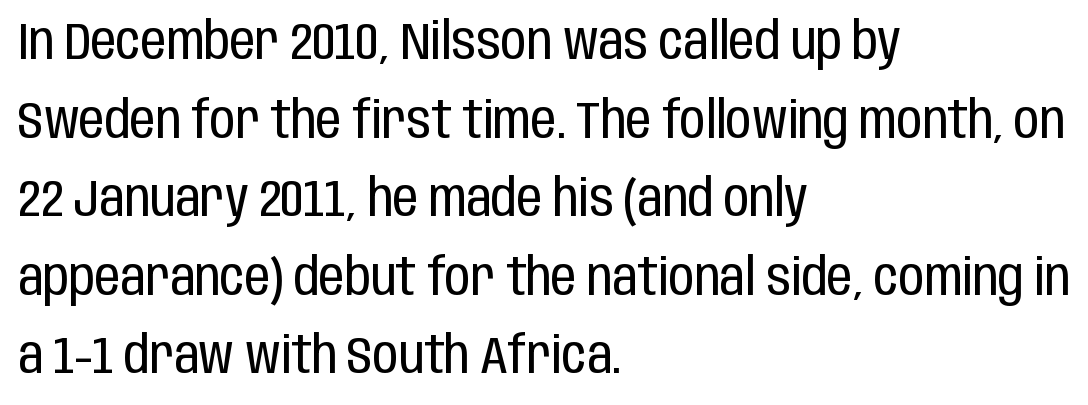
The strokes carry an ordinary text weight at most. Letterform terminals end flat and unadorned throughout the passage. Students, observe: this is what conventionally led text looks like. Letters rest on an invisible, unmarked baseline. Layout note: lines flush left. The letters advance in unequal steps, a hallmark of proportional type.
